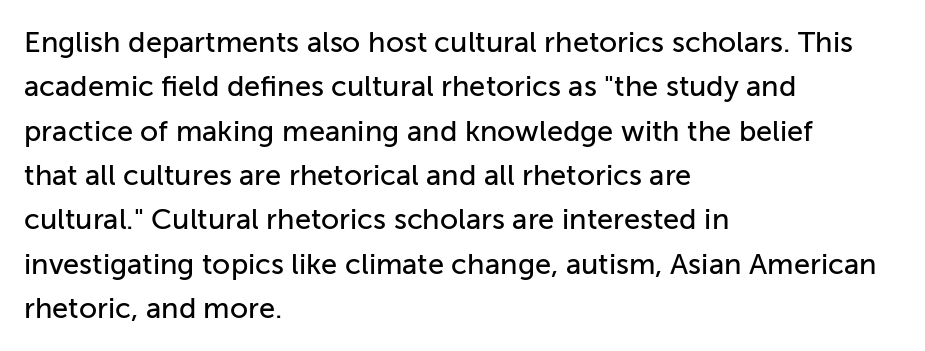
{"serif": "no", "italic": "no", "width": "normal", "stroke_contrast": "low", "x_height": "medium", "monospaced": "no", "underline": "no", "align": "left", "line_spacing": "normal", "line_spacing_ratio": 1.53, "letter_spacing": "normal", "letter_spacing_em": 0.0, "glyph_px": 29}
